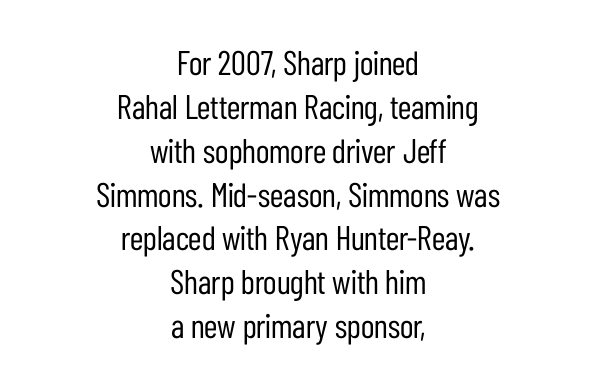
Q: Is the text bold? A: No.
Q: Is the text italic (slanted)? A: No, it is upright.
Q: Is the typeface a serif or a sans-serif typeface? A: Sans-serif.
Q: Is the text underlined? A: No.
Q: How is the paragraph aligned? A: Centered.
Q: Is the spacing between letters normal or unusually wide? A: Normal.
Q: Is the spacing between lines tight, normal or loose? A: Normal.
Q: Width (condensed, normal, or wide)? A: Condensed.
Q: Stroke contrast? A: Low.
Q: x-height? A: Medium.
Q: Monospaced? A: No.
